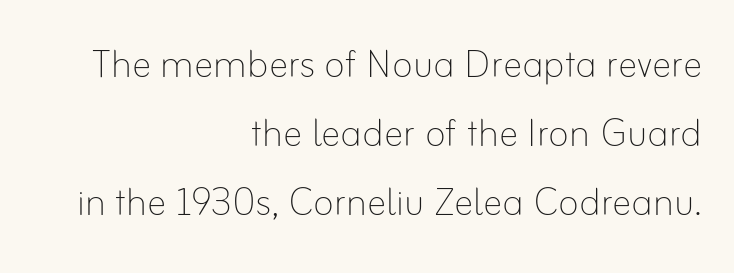
A roman cut, with each character standing at attention. Is the block centered? No — it sits flush against the right margin. The font sits on the lighter half of the weight spectrum, regular included. Words float on clear page, feet unadorned.
